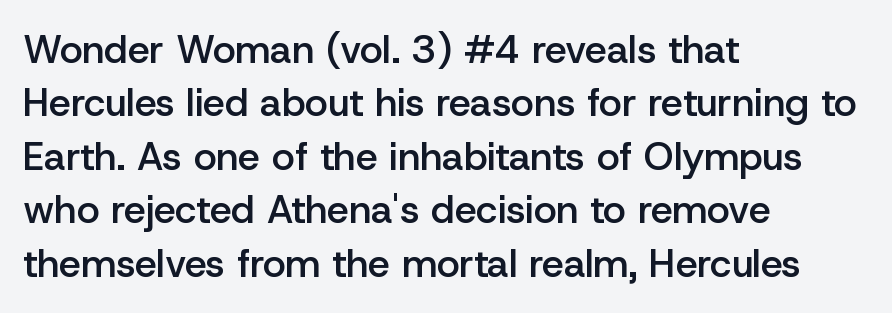
Here the designer chose a conventional face with non-uniform glyph widths. Rows of type keep a routine distance in the vertical direction. Italic: no, the glyphs are upright roman. Notice how the passage keeps a crisp vertical edge on the left only.
